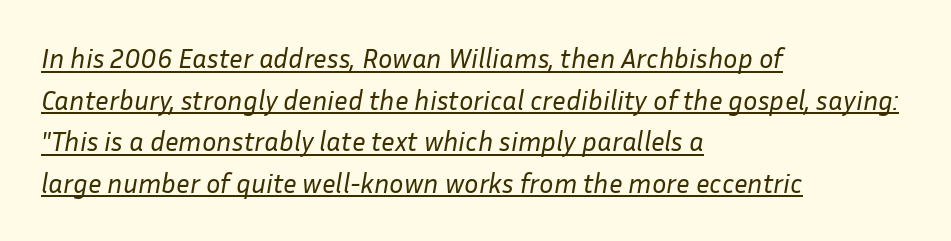
Characters are canted at an angle relative to the baseline's perpendicular. Compared with typical body copy, the letter spacing here is the same. Baseline-to-baseline distance is the conventional proportion of letter height. The sample's only ornament is a line tracing under the words.
